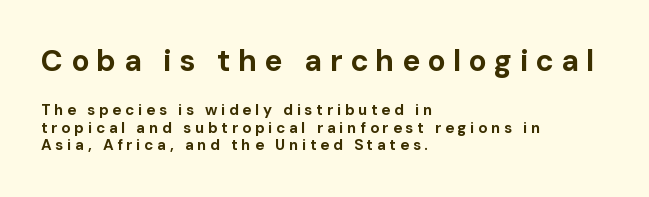
Q: Is the text bold? A: Yes.
Q: Is the text italic (slanted)? A: No, it is upright.
Q: Is the typeface a serif or a sans-serif typeface? A: Sans-serif.
Q: Is the text underlined? A: No.
Q: How is the paragraph aligned? A: Left-aligned.
Q: Is the spacing between letters normal or unusually wide? A: Unusually wide.
Q: Which block of text is set in a larger size, the first (top) or the second (bottom)? A: The first (top) one.
Q: Width (condensed, normal, or wide)? A: Normal.
Q: Stroke contrast? A: Low.
Q: x-height? A: Medium.
Q: Monospaced? A: No.
